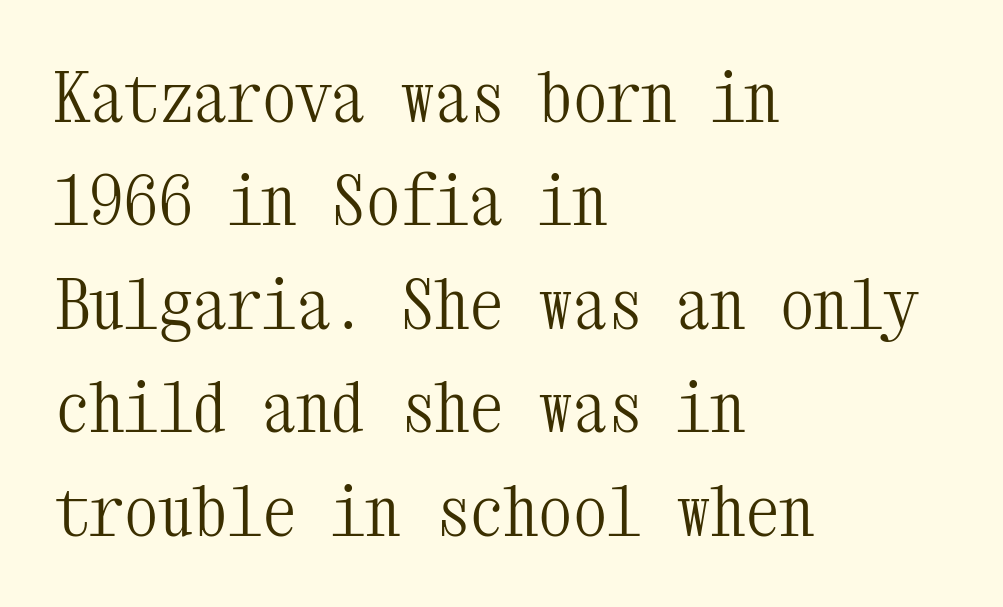
The image shows 69 px light, condensed serif type, upright, monospaced; set left-aligned, normal line spacing (1.5x), normal letter spacing, not underlined; medium stroke contrast and a medium x-height.
